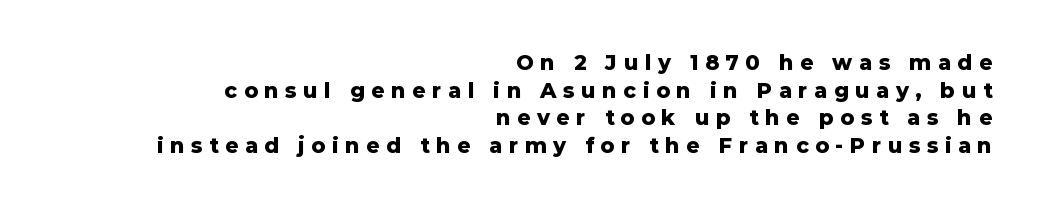
The image shows 21 px bold type, upright; set right-aligned, normal line spacing (1.32x), unusually wide letter spacing (+0.31 em), not underlined.
